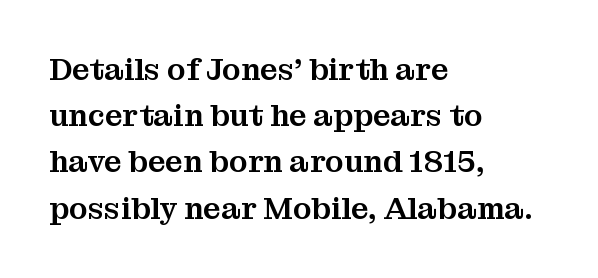
The image shows 31 px serif type, upright; set left-aligned, normal line spacing (1.49x), normal letter spacing, not underlined; medium stroke contrast and a medium x-height.
